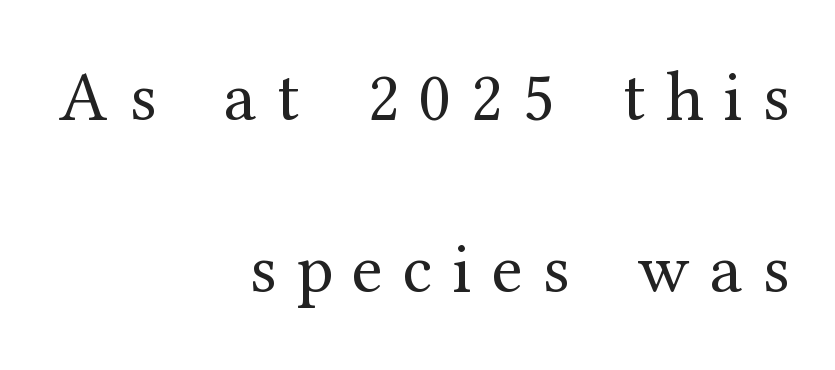
Q: Is the text bold? A: No.
Q: Is the text italic (slanted)? A: No, it is upright.
Q: Is the typeface a serif or a sans-serif typeface? A: Serif.
Q: Is the text underlined? A: No.
Q: How is the paragraph aligned? A: Right-aligned.
Q: Is the spacing between letters normal or unusually wide? A: Unusually wide.
Q: Is the spacing between lines tight, normal or loose? A: Loose.
Q: Width (condensed, normal, or wide)? A: Normal.
Q: Stroke contrast? A: Medium.
Q: x-height? A: Medium.
Q: Monospaced? A: No.
